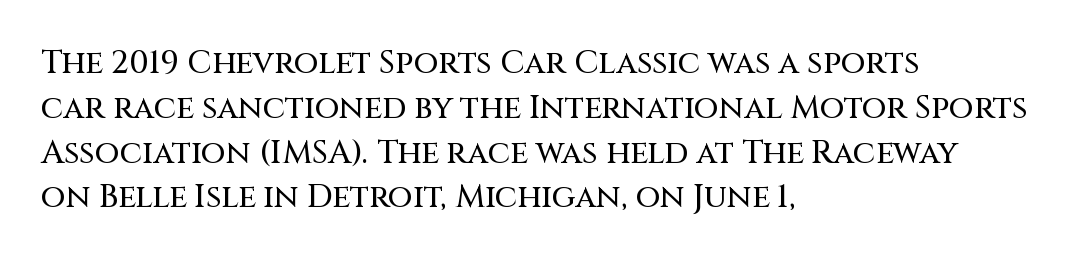
The image shows 32 px sans-serif type, upright; set left-aligned, normal line spacing (1.4x), normal letter spacing, not underlined; medium stroke contrast and a large x-height.
